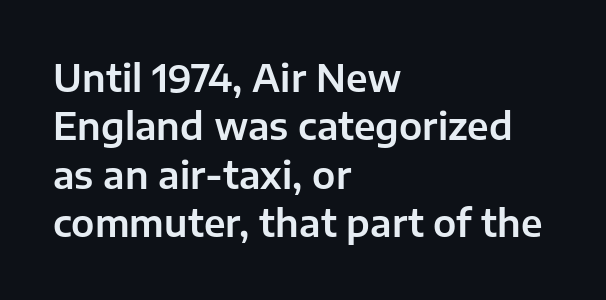
These lines keep a tight, regular rhythm from letter to letter. Classification — sans serif. The string is rendered with underlining switched off. These lines are rendered in a variable-pitch font.
